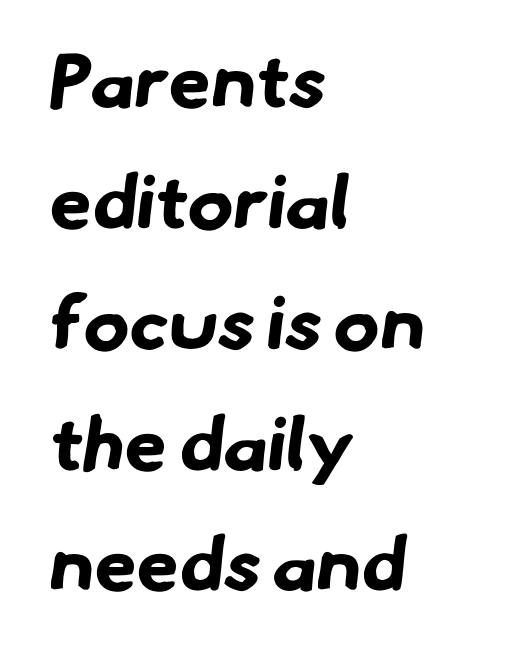
The image shows 76 px bold sans-serif type; set left-aligned, normal line spacing (1.59x), normal letter spacing, not underlined; low stroke contrast and a small x-height.
